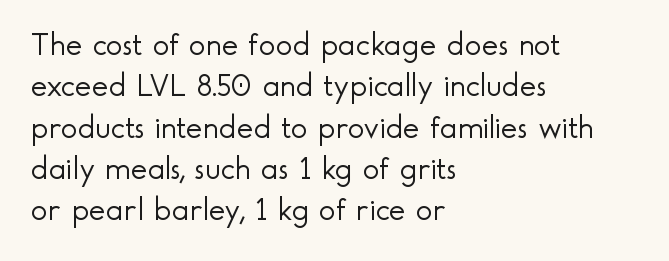
{"serif": "no", "italic": "no", "bold": "no", "weight": "light", "width": "normal", "x_height": "small", "monospaced": "no", "underline": "no", "align": "left", "line_spacing": "normal", "line_spacing_ratio": 1.29, "letter_spacing": "normal", "letter_spacing_em": 0.0, "glyph_px": 32}
